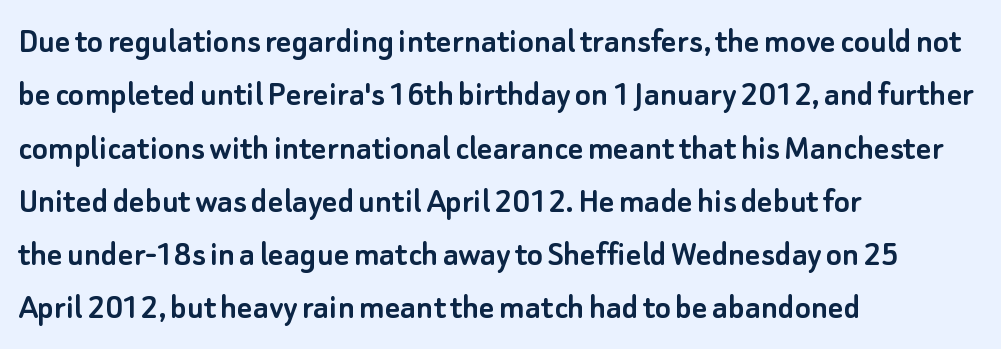
{"serif": "no", "italic": "no", "width": "normal", "stroke_contrast": "low", "x_height": "small", "monospaced": "no", "underline": "no", "align": "left", "line_spacing": "normal", "line_spacing_ratio": 1.44, "letter_spacing": "normal", "letter_spacing_em": 0.0, "glyph_px": 37}
